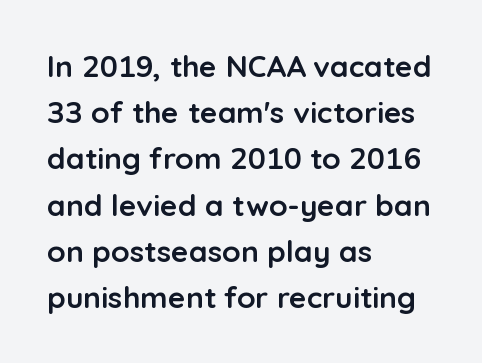
The image shows 30 px semibold sans-serif type, upright; set left-aligned, normal line spacing (1.54x), normal letter spacing, not underlined; low stroke contrast and a medium x-height.
